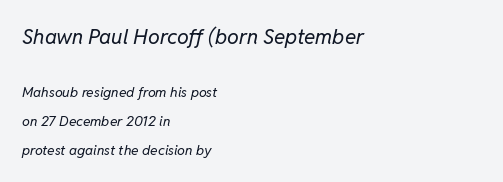
Q: Is the text bold? A: No.
Q: Is the text italic (slanted)? A: Yes, it leans right by about 11 degrees.
Q: Is the text underlined? A: No.
Q: How is the paragraph aligned? A: Left-aligned.
Q: Is the spacing between letters normal or unusually wide? A: Normal.
Q: Is the spacing between lines tight, normal or loose? A: Loose.
Q: Which block of text is set in a larger size, the first (top) or the second (bottom)? A: The first (top) one.
